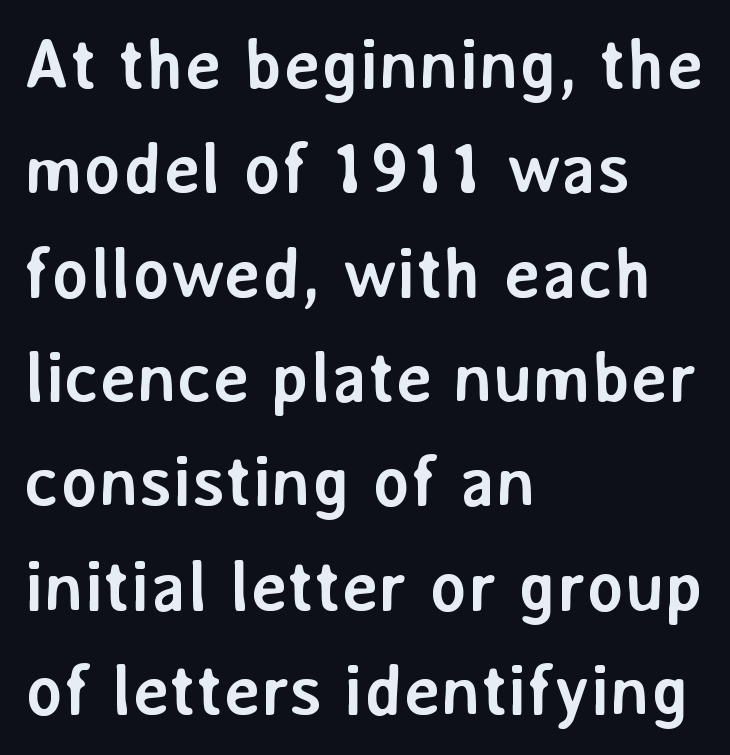
{"serif": "no", "italic": "no", "bold": "yes", "weight": "semibold", "width": "normal", "stroke_contrast": "low", "x_height": "medium", "monospaced": "no", "underline": "no", "align": "left", "line_spacing": "normal", "line_spacing_ratio": 1.47, "letter_spacing": "normal", "letter_spacing_em": 0.0, "glyph_px": 71}
